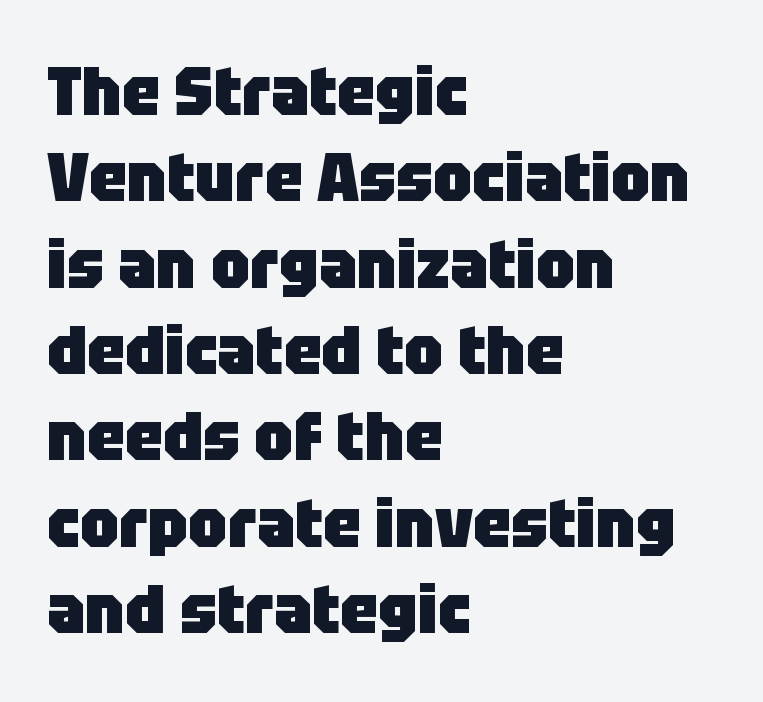
{"serif": "no", "italic": "no", "bold": "yes", "weight": "heavy", "width": "normal", "stroke_contrast": "low", "x_height": "large", "monospaced": "no", "underline": "no", "align": "left", "line_spacing": "normal", "line_spacing_ratio": 1.27, "letter_spacing": "normal", "letter_spacing_em": 0.0, "glyph_px": 68}
